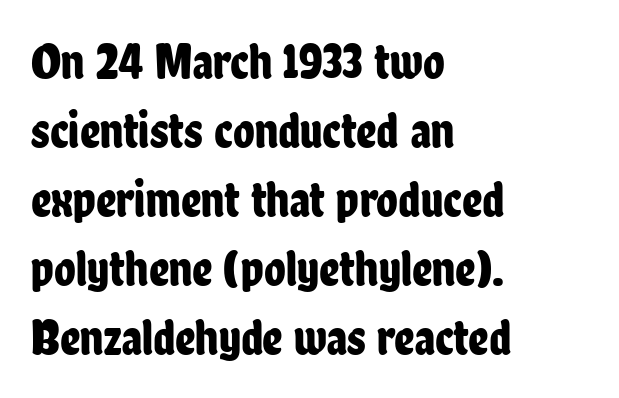
{"serif": "no", "italic": "no", "width": "condensed", "stroke_contrast": "low", "x_height": "medium", "monospaced": "no", "underline": "no", "align": "left", "line_spacing": "normal", "line_spacing_ratio": 1.38, "letter_spacing": "normal", "letter_spacing_em": 0.0, "glyph_px": 50}
